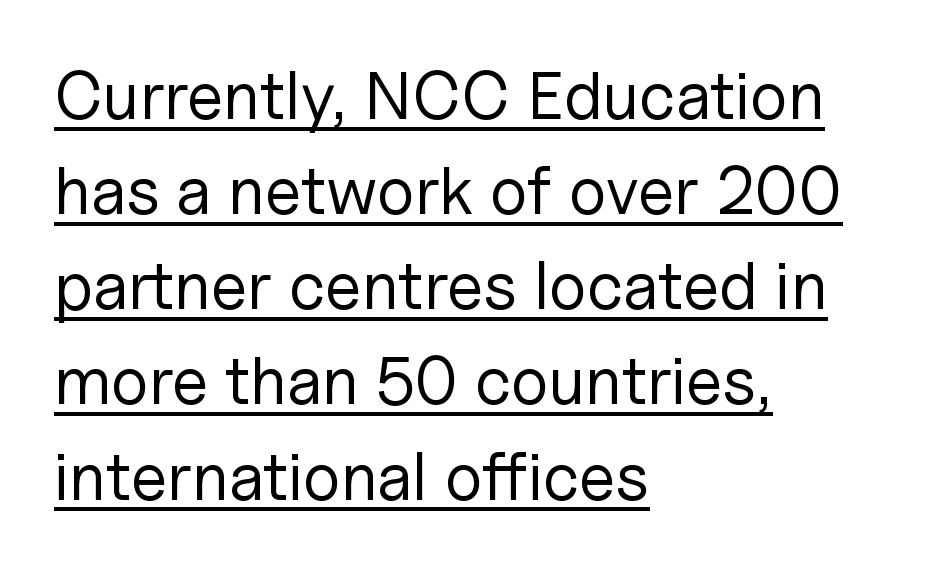
{"serif": "no", "italic": "no", "bold": "no", "weight": "regular", "width": "normal", "stroke_contrast": "low", "x_height": "medium", "monospaced": "no", "underline": "yes", "align": "left", "line_spacing": "normal", "line_spacing_ratio": 1.42, "letter_spacing": "normal", "letter_spacing_em": 0.0, "glyph_px": 67}
